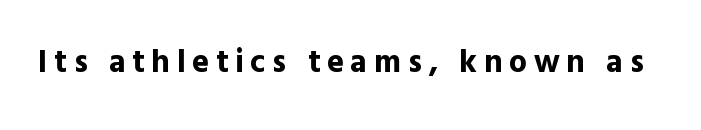
The image shows 32 px bold sans-serif type, upright; set unusually wide letter spacing (+0.21 em), not underlined; a medium x-height.
